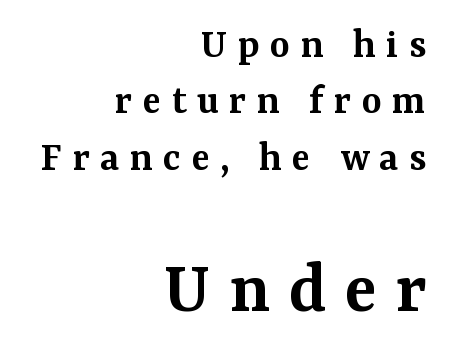
{"serif": "yes", "italic": "no", "bold": "semi", "weight": "semibold", "width": "normal", "stroke_contrast": "medium", "x_height": "medium", "monospaced": "no", "underline": "no", "align": "right", "line_spacing": "normal", "line_spacing_ratio": 1.31, "letter_spacing": "wide", "letter_spacing_em": 0.24, "larger_block": "second", "size_ratio": 1.77, "glyph_px": 76}
